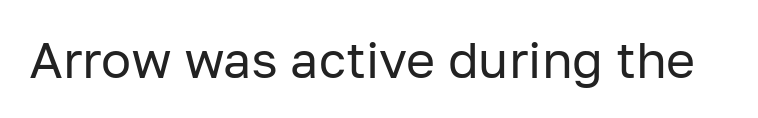
Regarding serifs, this sample does without them. Varying glyph widths throughout — classic text-font behaviour. Vertical stems look standard width or narrower in stroke. This rendering leaves character spacing at its baseline value. This is roman type, the default non-slanted kind.
